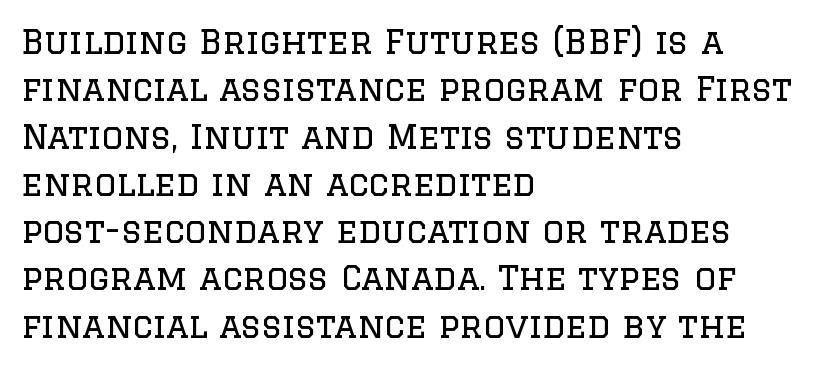
Q: Is the text bold? A: No.
Q: Is the text italic (slanted)? A: No, it is upright.
Q: Is the typeface a serif or a sans-serif typeface? A: Serif.
Q: Is the text underlined? A: No.
Q: How is the paragraph aligned? A: Left-aligned.
Q: Is the spacing between letters normal or unusually wide? A: Normal.
Q: Is the spacing between lines tight, normal or loose? A: Normal.
Q: Width (condensed, normal, or wide)? A: Normal.
Q: Stroke contrast? A: Low.
Q: x-height? A: Large.
Q: Monospaced? A: No.
